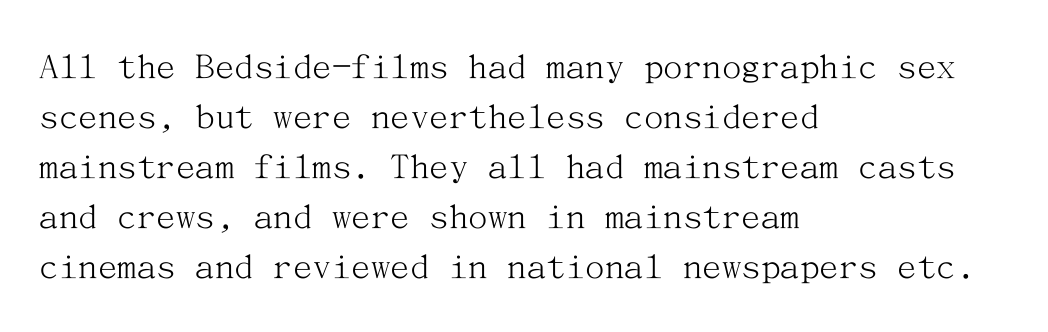
Q: Is the text bold? A: No.
Q: Is the text italic (slanted)? A: No, it is upright.
Q: Is the typeface a serif or a sans-serif typeface? A: Serif.
Q: Is the text underlined? A: No.
Q: How is the paragraph aligned? A: Left-aligned.
Q: Is the spacing between letters normal or unusually wide? A: Normal.
Q: Is the spacing between lines tight, normal or loose? A: Normal.
Q: Width (condensed, normal, or wide)? A: Normal.
Q: Stroke contrast? A: Medium.
Q: x-height? A: Medium.
